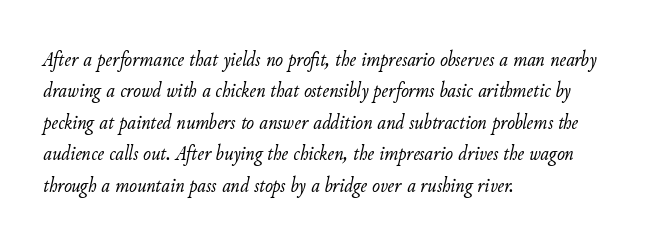
Q: Is the text bold? A: No.
Q: Is the text italic (slanted)? A: Yes, it leans right by about 11 degrees.
Q: Is the text underlined? A: No.
Q: How is the paragraph aligned? A: Left-aligned.
Q: Is the spacing between letters normal or unusually wide? A: Normal.
Q: Is the spacing between lines tight, normal or loose? A: Normal.
